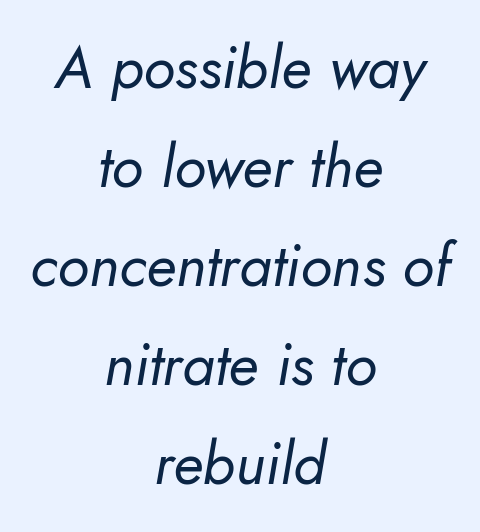
The image shows 59 px regular-weight type, italic (leaning right); set centered, normal line spacing (1.68x), normal letter spacing, not underlined; low stroke contrast and a small x-height.
